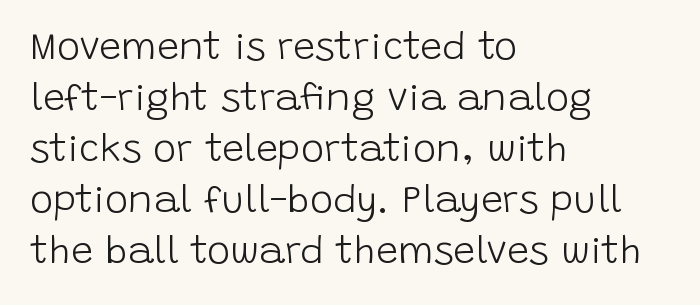
The image shows 39 px light sans-serif type, upright; set left-aligned, normal line spacing (1.31x), normal letter spacing, not underlined; low stroke contrast and a large x-height.
